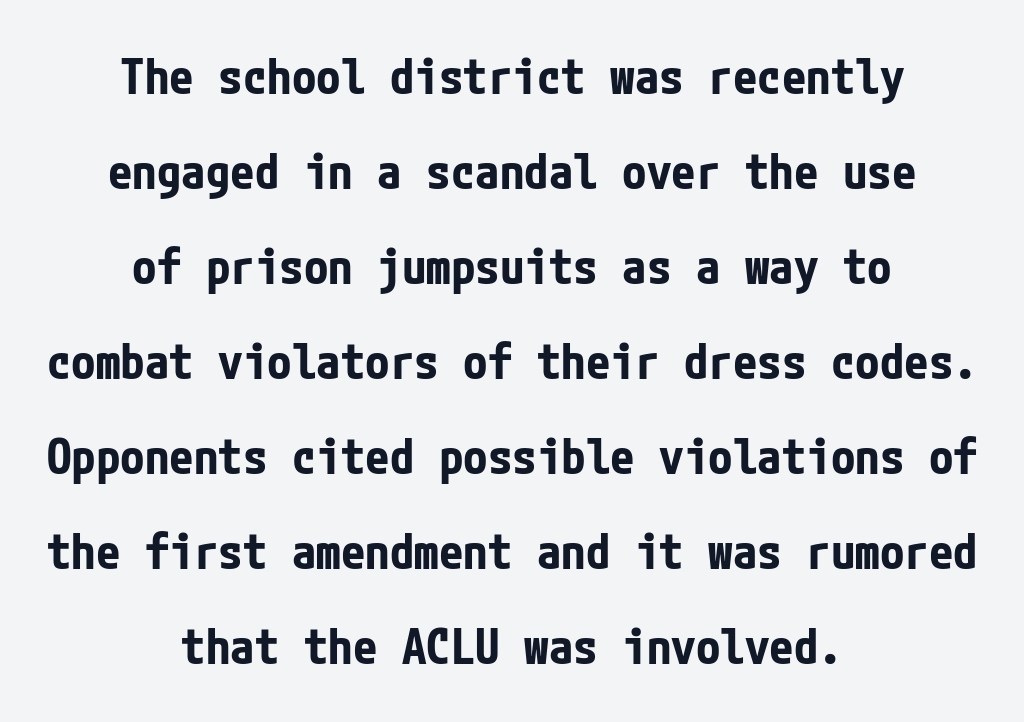
The image shows 49 px bold, condensed sans-serif type, upright; set centered, loose line spacing (1.94x), normal letter spacing, not underlined; low stroke contrast and a medium x-height.
